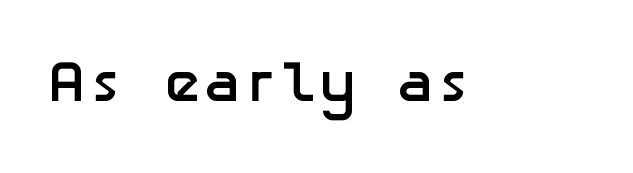
The image shows 58 px semibold sans-serif type, upright; set normal letter spacing, not underlined; low stroke contrast and a medium x-height.
